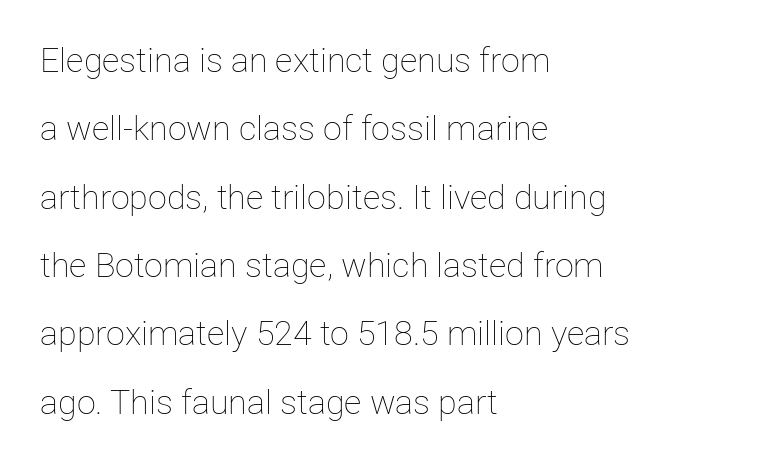
{"italic": "no", "bold": "no", "weight": "thin", "width": "normal", "stroke_contrast": "low", "x_height": "medium", "monospaced": "no", "underline": "no", "align": "left", "line_spacing": "loose", "line_spacing_ratio": 2.01, "letter_spacing": "normal", "letter_spacing_em": 0.0, "glyph_px": 34}
